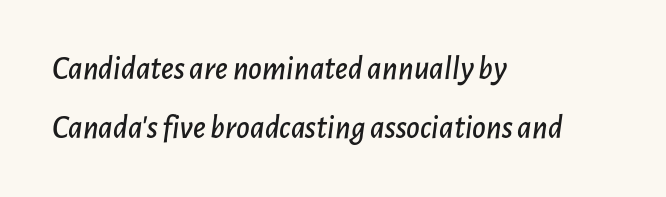
The image shows 33 px text type, italic (leaning right); set left-aligned, line spacing 1.78x, normal letter spacing, not underlined; low stroke contrast and a medium x-height.
